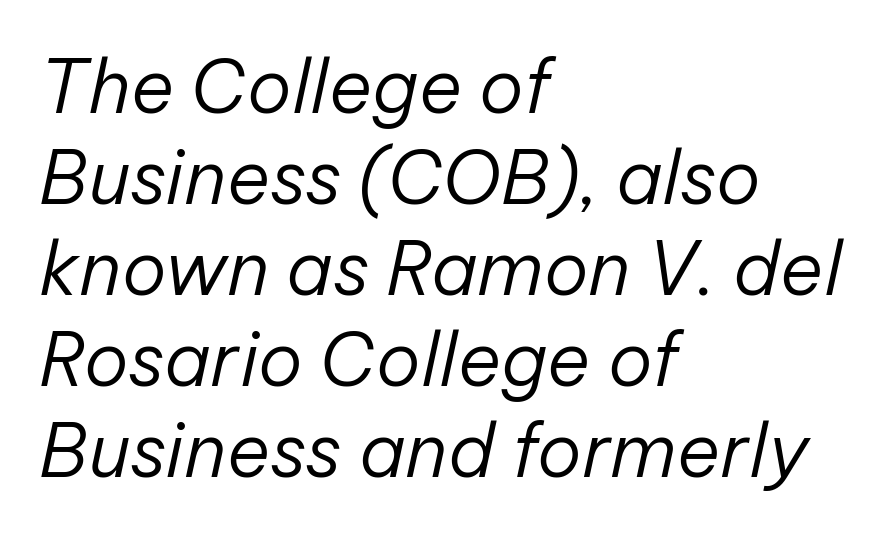
Vertical stems look standard width or narrower in stroke. Tracking value appears to be zero — textbook default spacing. Each letter keeps its own natural width here, so spacing adapts to shape. A bare baseline throughout the passage. Is the type slanted? Yes — the strokes lean at a clear angle.
